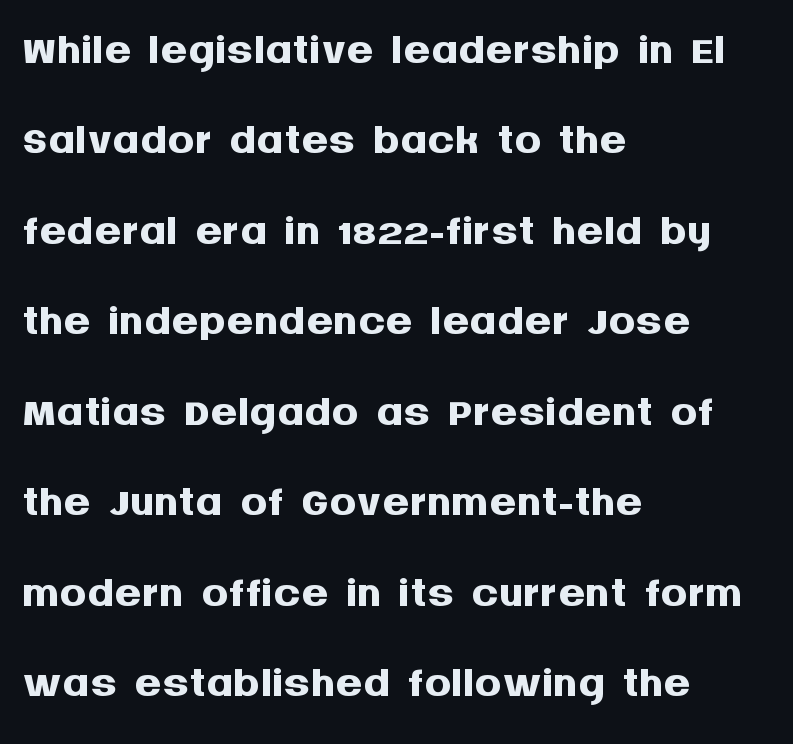
The image shows 66 px semibold sans-serif type, upright; set left-aligned, normal line spacing (1.37x), normal letter spacing, not underlined; medium stroke contrast and a large x-height.
